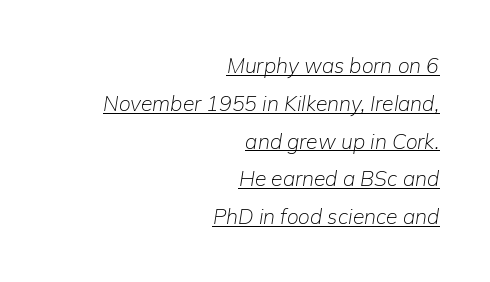
{"italic": "yes", "lean": "right", "slant_degrees": 9, "bold": "no", "underline": "yes", "align": "right", "line_spacing_ratio": 1.8, "letter_spacing": "normal", "letter_spacing_em": 0.0, "glyph_px": 21}
